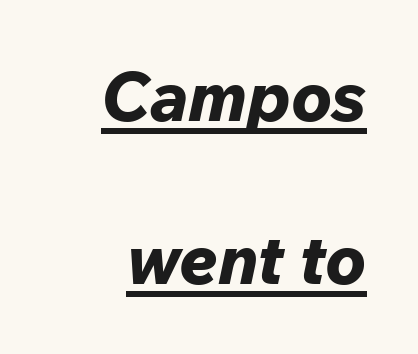
The image shows 68 px bold type, italic (leaning right); set right-aligned, loose line spacing (2.39x), normal letter spacing, underlined; low stroke contrast and a medium x-height.
